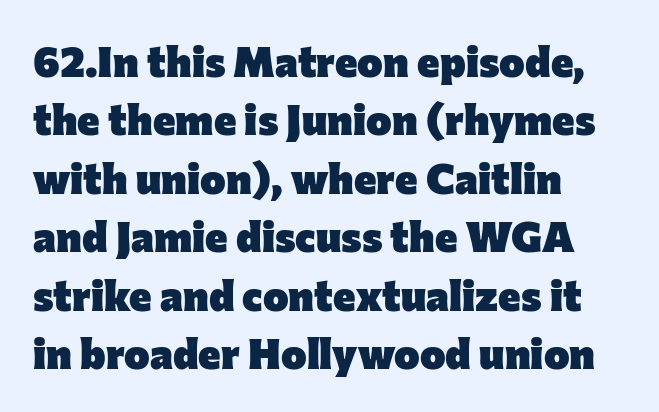
The image shows 43 px heavy sans-serif type, upright; set left-aligned, normal line spacing (1.36x), normal letter spacing, not underlined; low stroke contrast and a medium x-height.
